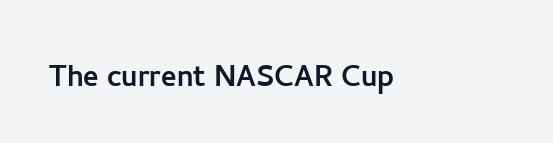
The image shows 37 px sans-serif type, upright; set normal letter spacing, not underlined; low stroke contrast and a medium x-height.
